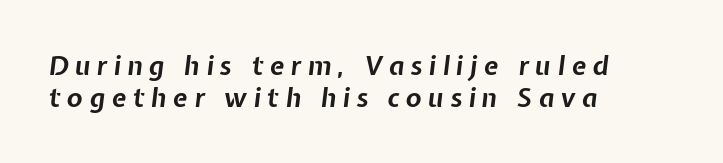
{"italic": "yes", "lean": "right", "slant_degrees": 7, "bold": "yes", "underline": "no", "align": "left", "line_spacing_ratio": 1.22, "letter_spacing": "wide", "letter_spacing_em": 0.25, "glyph_px": 26}
